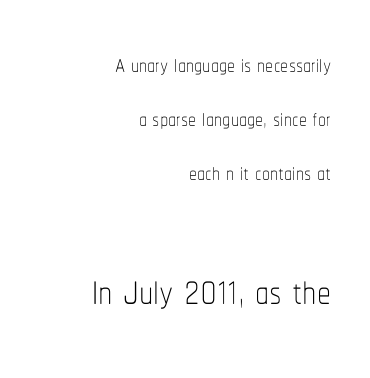
Each line ends at the same right margin while the left side varies. Ink coverage per letter is moderate at most. The designer left line spacing at the default. Here the designer chose a conventional face with non-uniform glyph widths. In terms of posture, this sample is upright.
